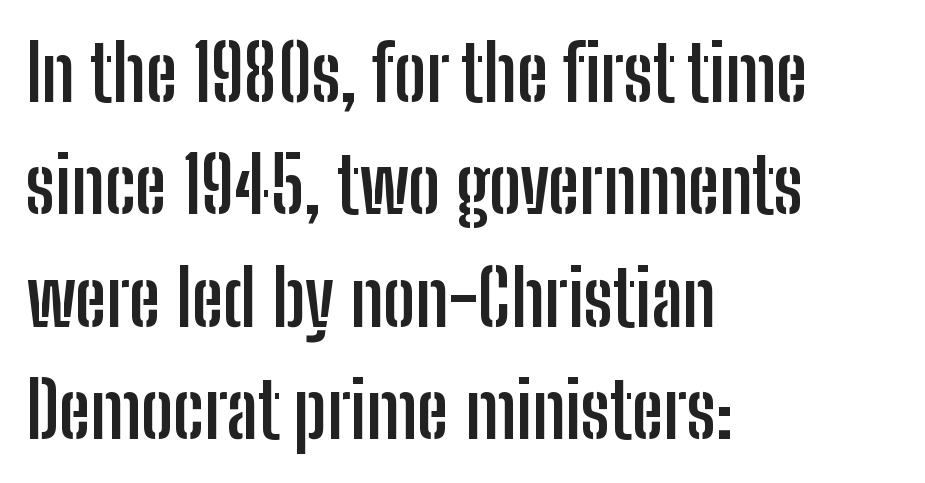
Q: Is the text bold? A: Yes.
Q: Is the text italic (slanted)? A: No, it is upright.
Q: Is the typeface a serif or a sans-serif typeface? A: Sans-serif.
Q: Is the text underlined? A: No.
Q: How is the paragraph aligned? A: Left-aligned.
Q: Is the spacing between letters normal or unusually wide? A: Normal.
Q: Is the spacing between lines tight, normal or loose? A: Normal.
Q: Width (condensed, normal, or wide)? A: Condensed.
Q: Stroke contrast? A: Low.
Q: x-height? A: Medium.
Q: Monospaced? A: No.
